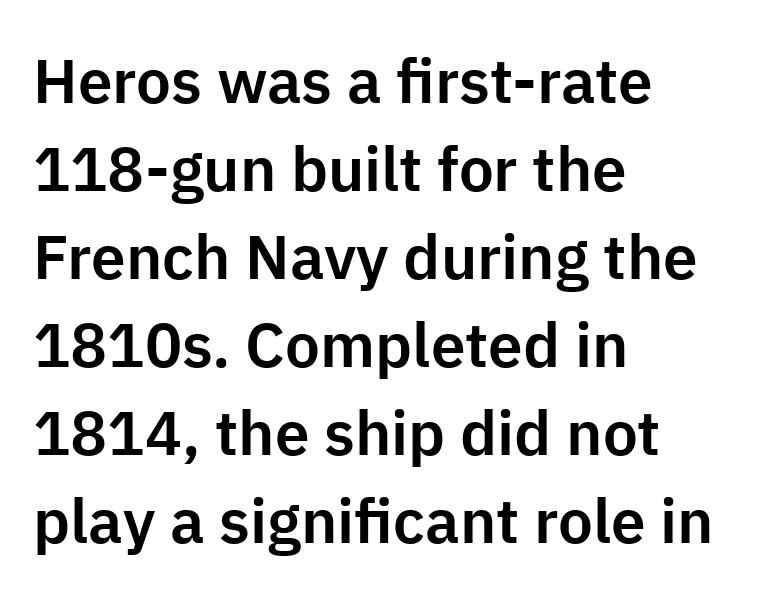
The image shows 62 px sans-serif type, upright; set left-aligned, normal line spacing (1.42x), normal letter spacing, not underlined; low stroke contrast and a medium x-height.
